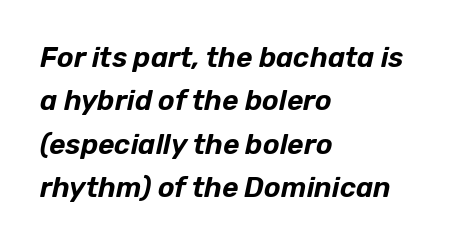
The image shows 28 px text type, italic (leaning right); set left-aligned, normal line spacing (1.55x), normal letter spacing, not underlined; low stroke contrast and a medium x-height.
